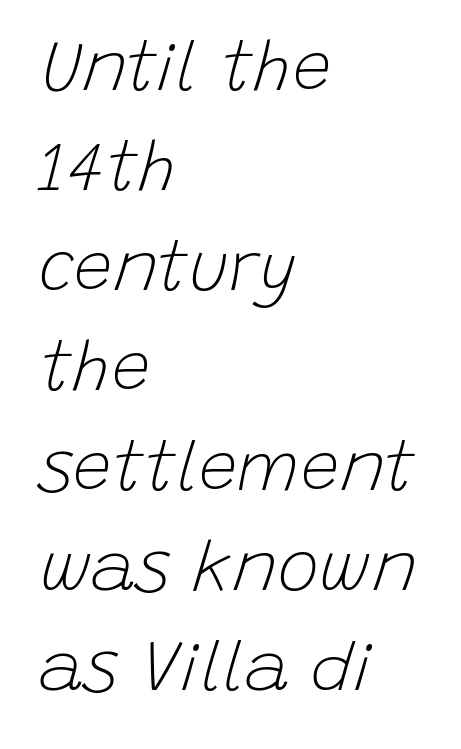
Q: Is the text bold? A: No.
Q: Is the text italic (slanted)? A: Yes, it leans right by about 15 degrees.
Q: Is the text underlined? A: No.
Q: How is the paragraph aligned? A: Left-aligned.
Q: Is the spacing between letters normal or unusually wide? A: Normal.
Q: Is the spacing between lines tight, normal or loose? A: Normal.
Q: Width (condensed, normal, or wide)? A: Normal.
Q: Stroke contrast? A: Low.
Q: x-height? A: Large.
Q: Monospaced? A: No.
